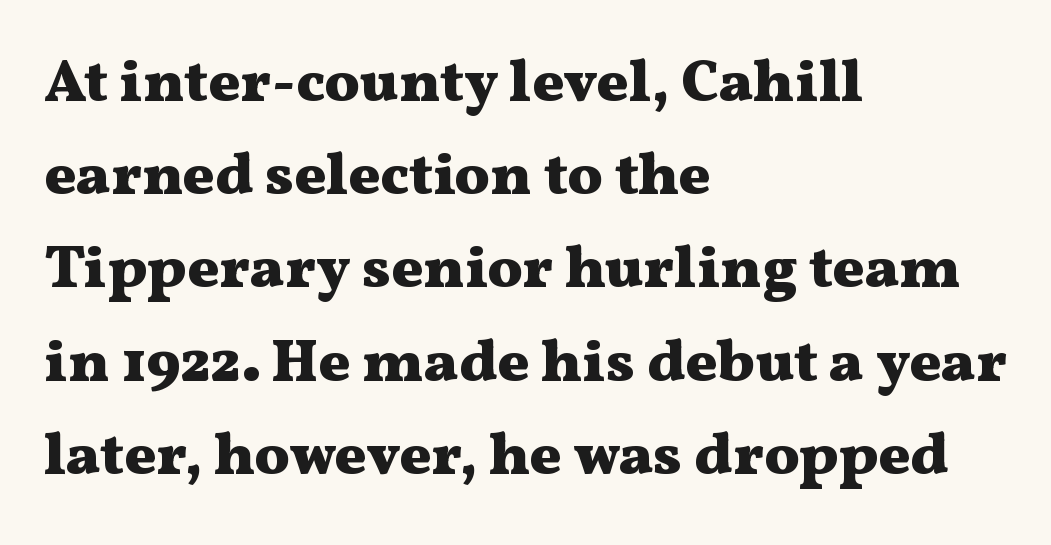
Every stem runs plumb, perpendicular to the baseline. The passage shown stacks its lines at a standard gap. Little horizontal feet cap the strokes, marking this as serif type. No extra tracking has been applied to these lines. The rendering uses natural spacing where letterforms have individual widths. The space directly below the letters is spotless.
